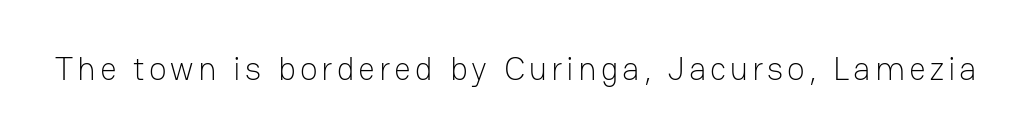
The image shows 33 px light sans-serif type, upright; set not underlined; low stroke contrast and a medium x-height.
